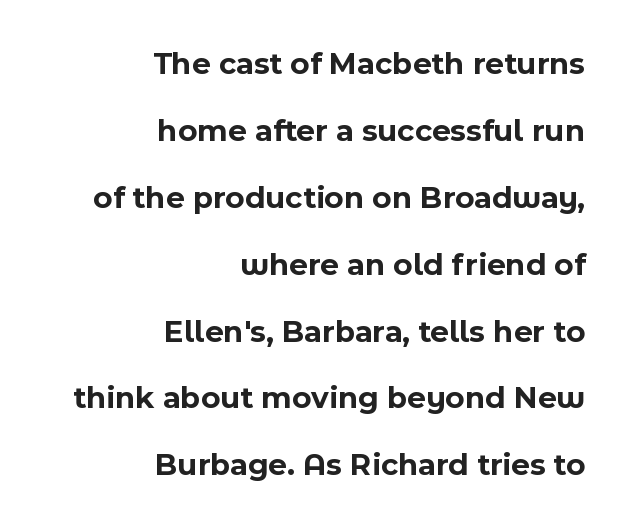
The image shows 32 px bold sans-serif type, upright; set right-aligned, loose line spacing (2.09x), normal letter spacing, not underlined; a medium x-height.
